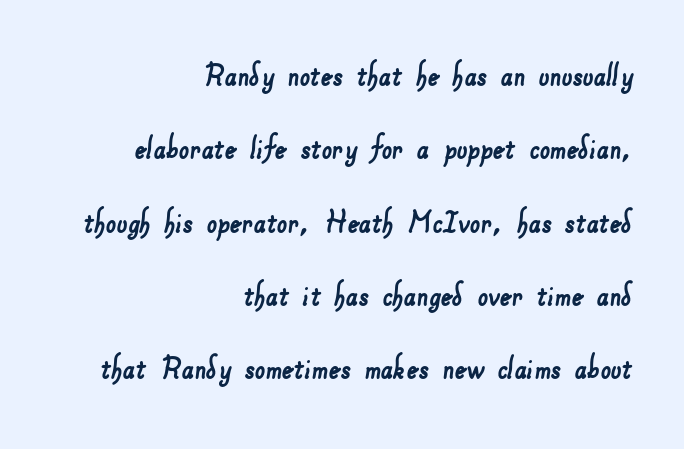
The image shows 37 px sans-serif type; set right-aligned, loose line spacing (1.98x), normal letter spacing, not underlined; low stroke contrast and a small x-height.
